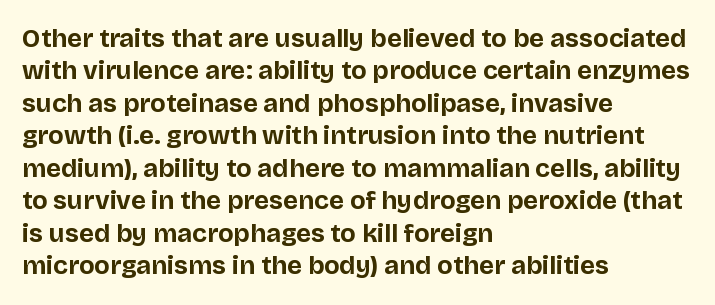
{"italic": "no", "bold": "yes", "underline": "no", "align": "left", "line_spacing": "normal", "line_spacing_ratio": 1.25, "letter_spacing": "normal", "letter_spacing_em": 0.0, "glyph_px": 26}
